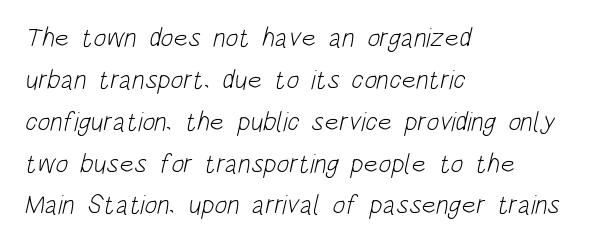
Q: Is the text bold? A: No.
Q: Is the text underlined? A: No.
Q: How is the paragraph aligned? A: Left-aligned.
Q: Is the spacing between letters normal or unusually wide? A: Normal.
Q: Is the spacing between lines tight, normal or loose? A: Normal.
